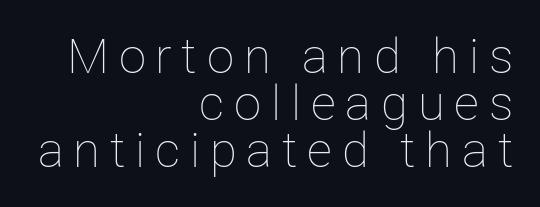
Q: Is the text bold? A: No.
Q: Is the text italic (slanted)? A: No, it is upright.
Q: Is the text underlined? A: No.
Q: How is the paragraph aligned? A: Right-aligned.
Q: Is the spacing between letters normal or unusually wide? A: Unusually wide.
Q: Is the spacing between lines tight, normal or loose? A: Tight.
Q: Width (condensed, normal, or wide)? A: Normal.
Q: Stroke contrast? A: Low.
Q: x-height? A: Medium.
Q: Monospaced? A: No.
